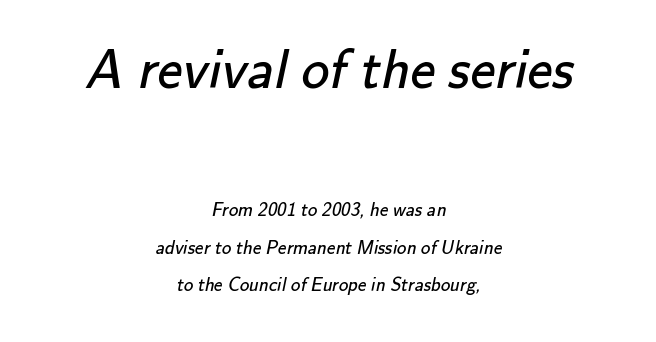
Q: Is the text bold? A: No.
Q: Is the typeface a serif or a sans-serif typeface? A: Sans-serif.
Q: Is the text underlined? A: No.
Q: How is the paragraph aligned? A: Centered.
Q: Is the spacing between letters normal or unusually wide? A: Normal.
Q: Is the spacing between lines tight, normal or loose? A: Loose.
Q: Which block of text is set in a larger size, the first (top) or the second (bottom)? A: The first (top) one.
Q: Width (condensed, normal, or wide)? A: Normal.
Q: Stroke contrast? A: Low.
Q: x-height? A: Small.
Q: Monospaced? A: No.
